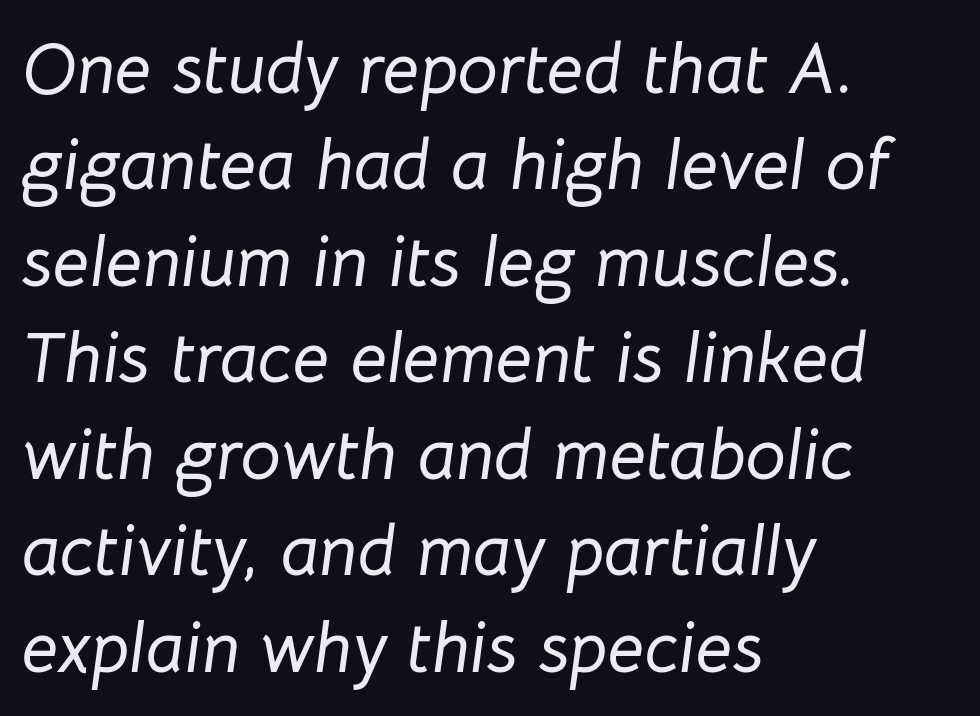
{"italic": "yes", "lean": "right", "slant_degrees": 8, "width": "normal", "stroke_contrast": "low", "x_height": "medium", "monospaced": "no", "underline": "no", "align": "left", "line_spacing": "normal", "line_spacing_ratio": 1.34, "letter_spacing": "normal", "letter_spacing_em": 0.0, "glyph_px": 72}
